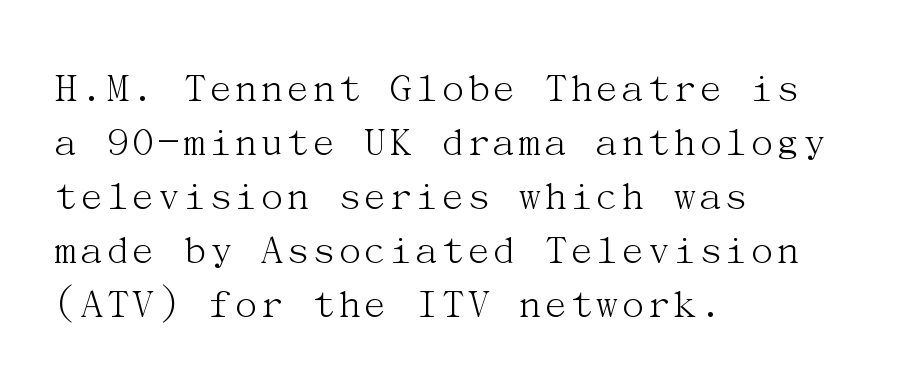
Q: Is the text bold? A: No.
Q: Is the text italic (slanted)? A: No, it is upright.
Q: Is the typeface a serif or a sans-serif typeface? A: Serif.
Q: Is the text underlined? A: No.
Q: How is the paragraph aligned? A: Left-aligned.
Q: Is the spacing between letters normal or unusually wide? A: Normal.
Q: Width (condensed, normal, or wide)? A: Normal.
Q: Stroke contrast? A: Medium.
Q: x-height? A: Medium.
